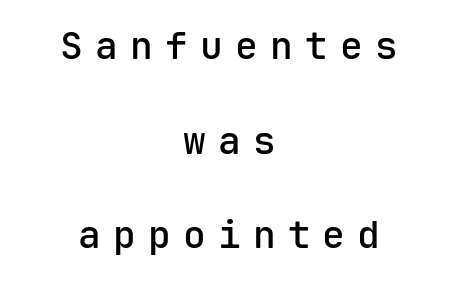
{"serif": "no", "italic": "no", "bold": "semi", "weight": "semibold", "width": "normal", "stroke_contrast": "low", "x_height": "medium", "monospaced": "yes", "underline": "no", "align": "center", "line_spacing": "loose", "line_spacing_ratio": 2.49, "letter_spacing": "wide", "letter_spacing_em": 0.32, "glyph_px": 38}
